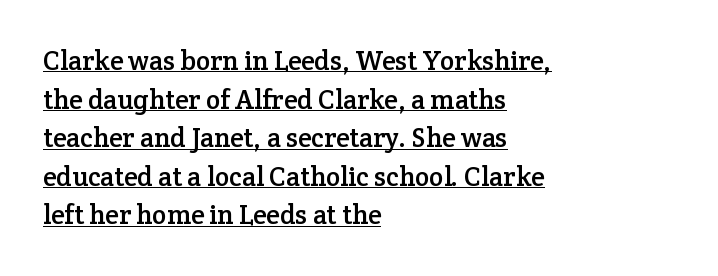
{"italic": "no", "underline": "yes", "align": "left", "line_spacing": "normal", "line_spacing_ratio": 1.43, "letter_spacing": "normal", "letter_spacing_em": 0.0, "glyph_px": 27}
